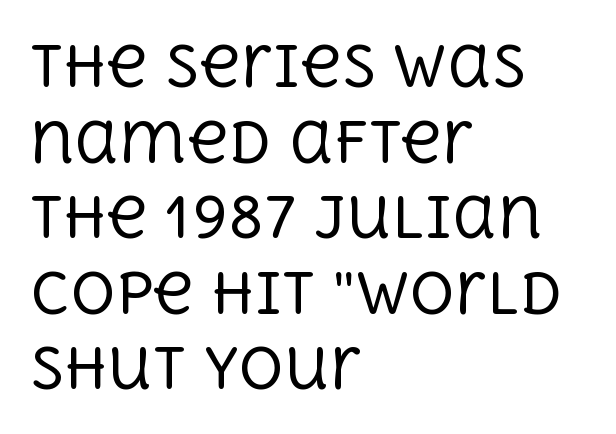
{"serif": "yes", "italic": "no", "bold": "no", "weight": "regular", "width": "normal", "x_height": "large", "monospaced": "no", "underline": "no", "align": "left", "line_spacing": "normal", "line_spacing_ratio": 1.35, "letter_spacing": "normal", "letter_spacing_em": 0.0, "glyph_px": 56}
